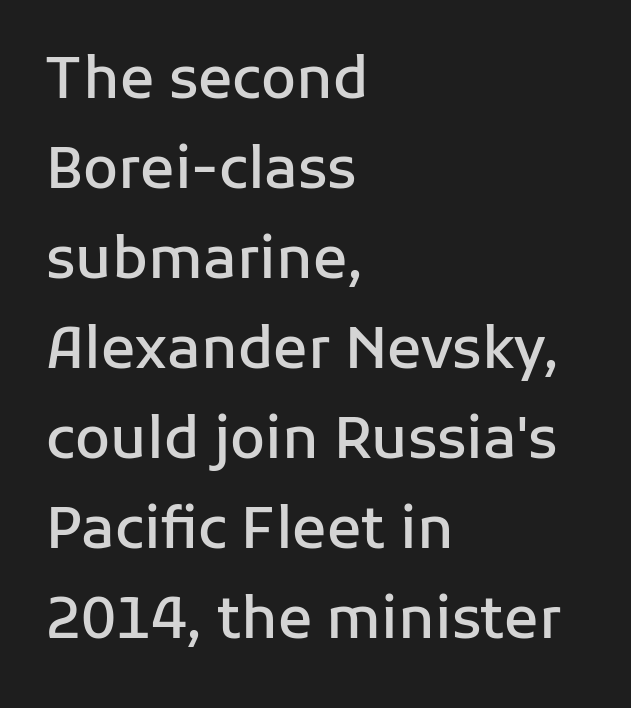
{"serif": "no", "italic": "no", "bold": "semi", "weight": "semibold", "width": "normal", "stroke_contrast": "low", "x_height": "medium", "monospaced": "no", "underline": "no", "align": "left", "line_spacing": "normal", "line_spacing_ratio": 1.58, "letter_spacing": "normal", "letter_spacing_em": 0.0, "glyph_px": 57}
